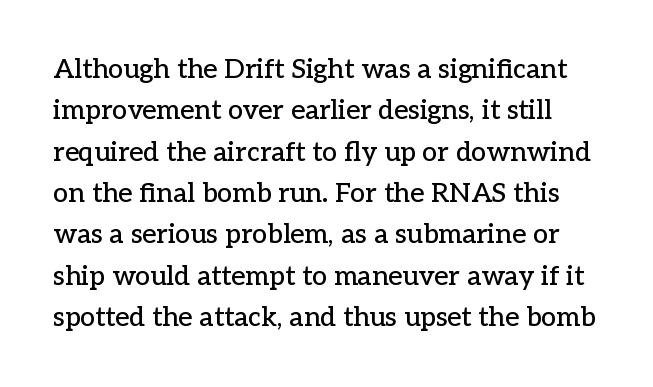
This block has exactly the height ordinary leading produces. Look at the tracking — it's just the regular setting, nothing added. The string is rendered with underlining switched off. The letters stand straight up with perfectly vertical stems.
